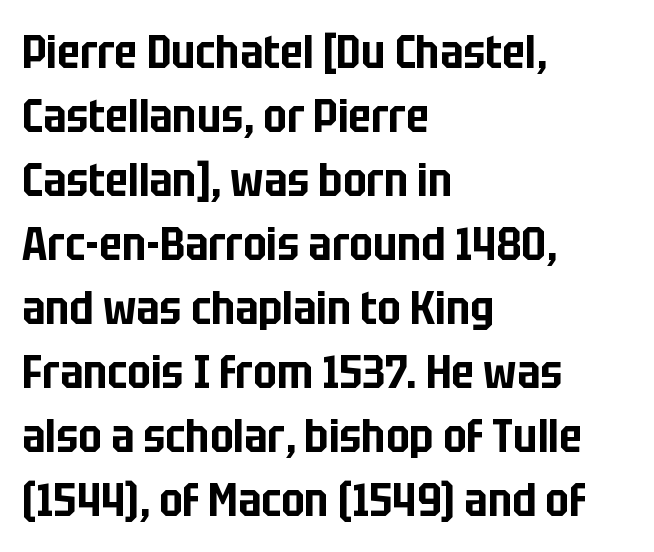
{"serif": "no", "italic": "no", "width": "condensed", "stroke_contrast": "low", "x_height": "large", "monospaced": "no", "underline": "no", "align": "left", "line_spacing": "normal", "line_spacing_ratio": 1.39, "letter_spacing": "normal", "letter_spacing_em": 0.0, "glyph_px": 46}
